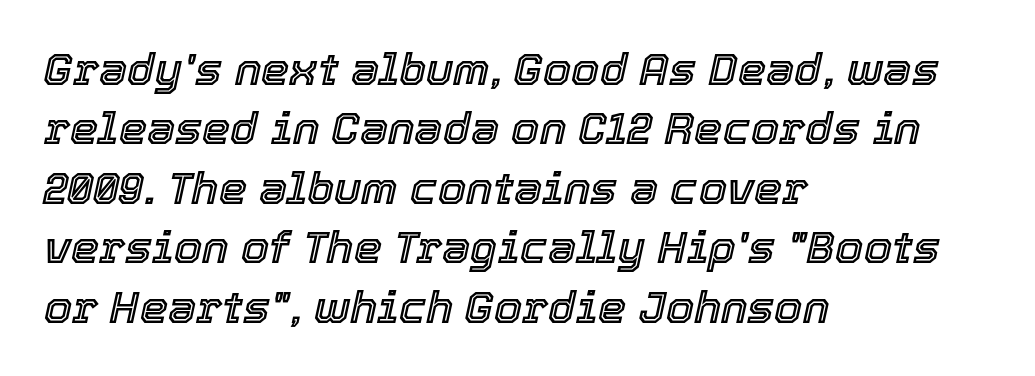
Only glyphs here, with clear space below each row. If you drew a line through each stem, it would be angled. These lines stack with their left ends in a neat column. Default kerning and tracking; the words read as compact shapes. Do the characters align in a grid? No, the font is proportional. The lines sit at an ordinary, default distance from one another.
